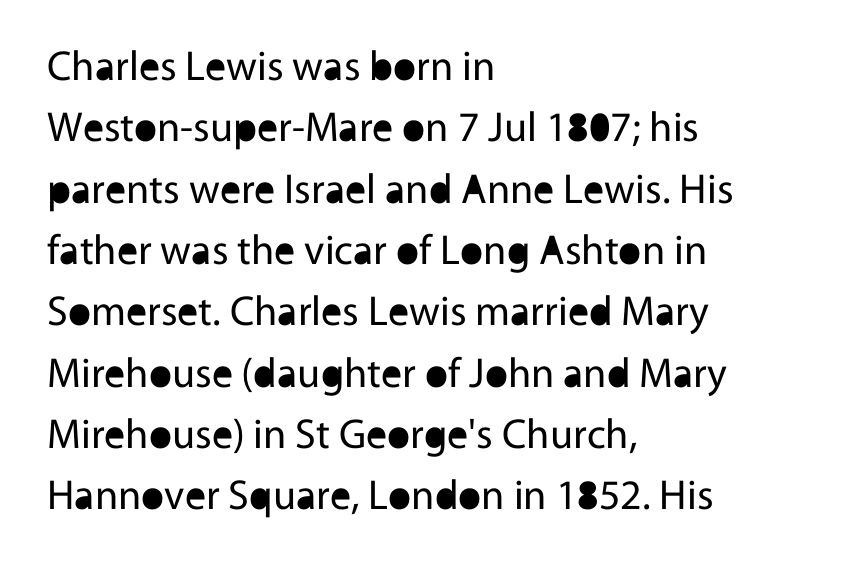
{"serif": "no", "italic": "no", "bold": "no", "weight": "regular", "width": "normal", "x_height": "medium", "monospaced": "no", "underline": "no", "align": "left", "line_spacing": "normal", "line_spacing_ratio": 1.46, "letter_spacing": "normal", "letter_spacing_em": 0.0, "glyph_px": 42}
